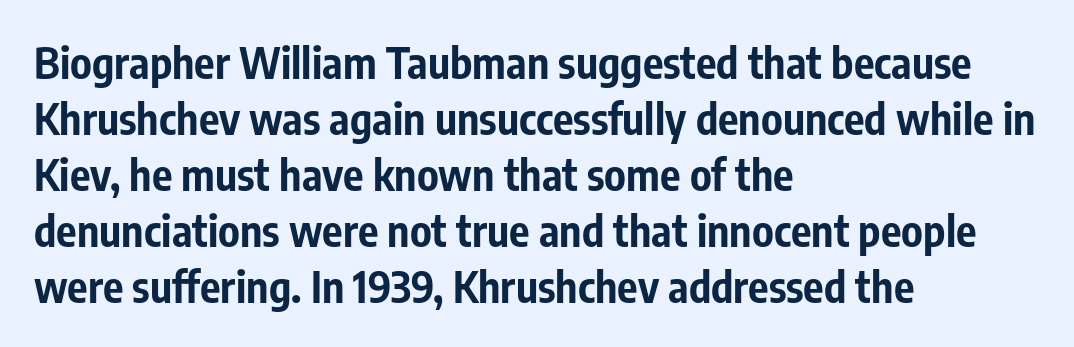
Q: Is the text bold? A: Yes.
Q: Is the text italic (slanted)? A: No, it is upright.
Q: Is the typeface a serif or a sans-serif typeface? A: Sans-serif.
Q: Is the text underlined? A: No.
Q: How is the paragraph aligned? A: Left-aligned.
Q: Is the spacing between letters normal or unusually wide? A: Normal.
Q: Is the spacing between lines tight, normal or loose? A: Normal.
Q: Width (condensed, normal, or wide)? A: Condensed.
Q: Stroke contrast? A: Low.
Q: x-height? A: Medium.
Q: Monospaced? A: No.
